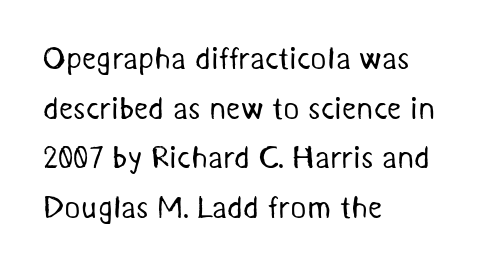
The image shows 31 px regular-weight sans-serif type; set left-aligned, normal line spacing (1.6x), normal letter spacing, not underlined; medium stroke contrast and a medium x-height.
